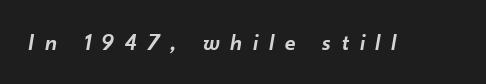
Q: Is the text bold? A: Semi-bold.
Q: Is the text italic (slanted)? A: Yes, it leans right by about 10 degrees.
Q: Is the text underlined? A: No.
Q: Is the spacing between letters normal or unusually wide? A: Unusually wide.
